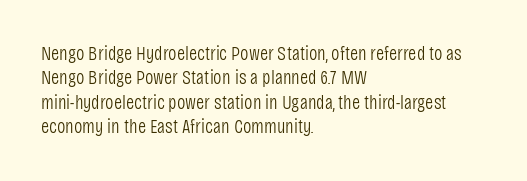
Q: Is the text bold? A: No.
Q: Is the text italic (slanted)? A: No, it is upright.
Q: Is the text underlined? A: No.
Q: How is the paragraph aligned? A: Left-aligned.
Q: Is the spacing between letters normal or unusually wide? A: Normal.
